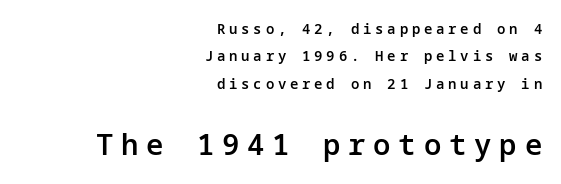
Q: Is the text bold? A: Semi-bold.
Q: Is the text italic (slanted)? A: No, it is upright.
Q: Is the typeface a serif or a sans-serif typeface? A: Sans-serif.
Q: Is the text underlined? A: No.
Q: How is the paragraph aligned? A: Right-aligned.
Q: Is the spacing between letters normal or unusually wide? A: Unusually wide.
Q: Is the spacing between lines tight, normal or loose? A: Loose.
Q: Which block of text is set in a larger size, the first (top) or the second (bottom)? A: The second (bottom) one.
Q: Width (condensed, normal, or wide)? A: Normal.
Q: Stroke contrast? A: Low.
Q: x-height? A: Medium.
